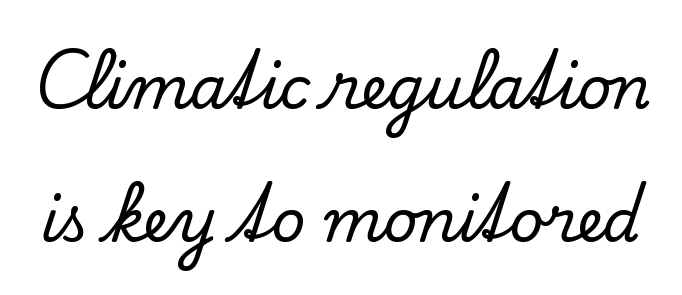
Only glyphs here, with clear space below each row. The type is set solid horizontally, with unmodified tracking. Regarding serifs, this sample has them. Does the leading feel generous? Absolutely, it's lavish. These lines are rendered in a variable-pitch font.
